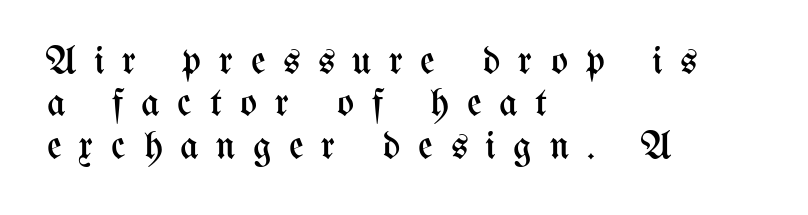
The image shows 40 px regular-weight, condensed type, upright; set left-aligned, tight line spacing (1.06x), unusually wide letter spacing (+0.44 em), not underlined; medium stroke contrast and a medium x-height.
